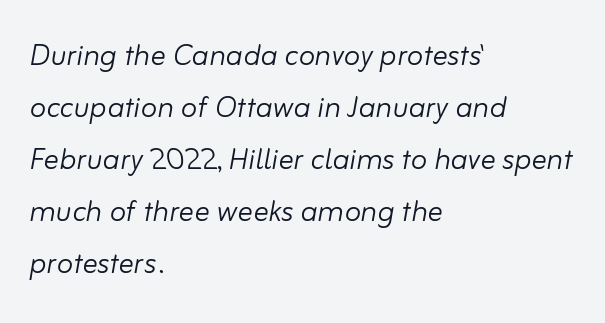
Q: Is the text bold? A: No.
Q: Is the text italic (slanted)? A: Yes, it leans right by about 10 degrees.
Q: Is the text underlined? A: No.
Q: How is the paragraph aligned? A: Left-aligned.
Q: Is the spacing between letters normal or unusually wide? A: Normal.
Q: Is the spacing between lines tight, normal or loose? A: Normal.
Q: Width (condensed, normal, or wide)? A: Normal.
Q: Stroke contrast? A: Low.
Q: x-height? A: Small.
Q: Monospaced? A: No.
